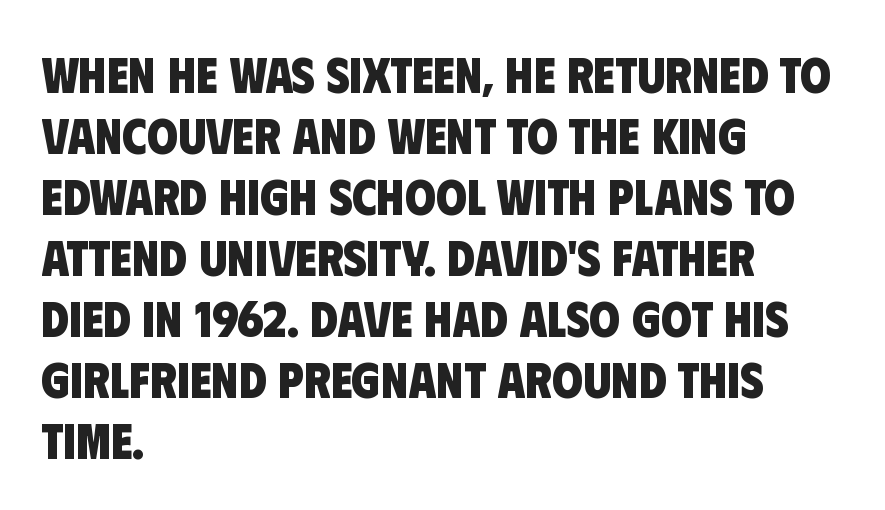
The image shows 50 px heavy, condensed sans-serif type; set left-aligned, line spacing 1.22x, normal letter spacing, not underlined; low stroke contrast and a large x-height.
